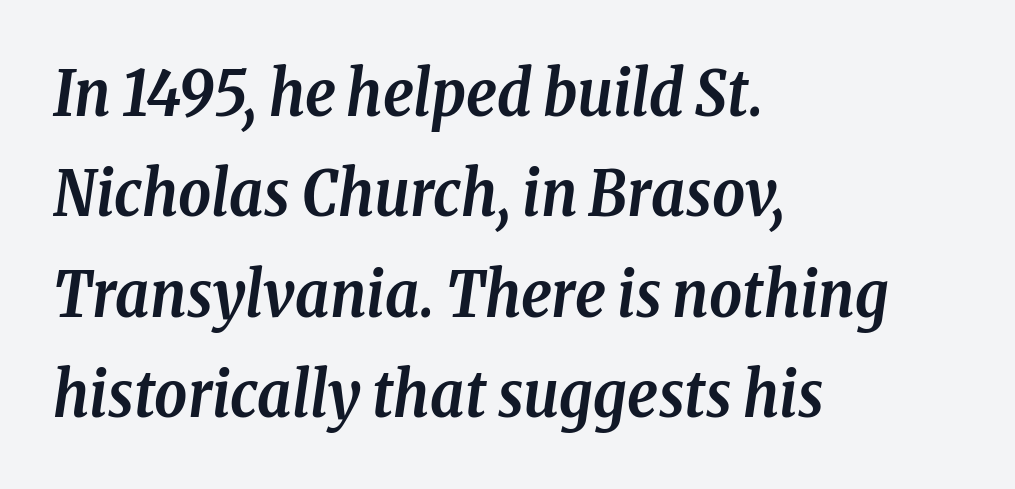
Alignment: flush left. The letters advance in unequal steps, a hallmark of proportional type. Here the glyphs are tracked normally, forming tight word shapes. Glance below the letters and you will spot only blank space. The passage shown leans; its letterforms are oblique.
